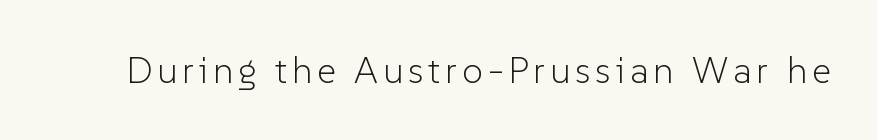
The image shows 37 px light sans-serif type, upright; set not underlined; low stroke contrast and a medium x-height.
